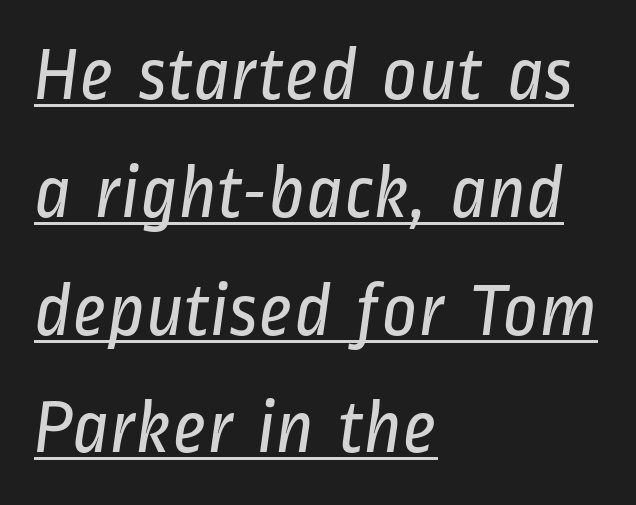
The image shows 77 px regular-weight, condensed sans-serif type; set left-aligned, normal line spacing (1.53x), normal letter spacing, underlined; low stroke contrast and a medium x-height.
